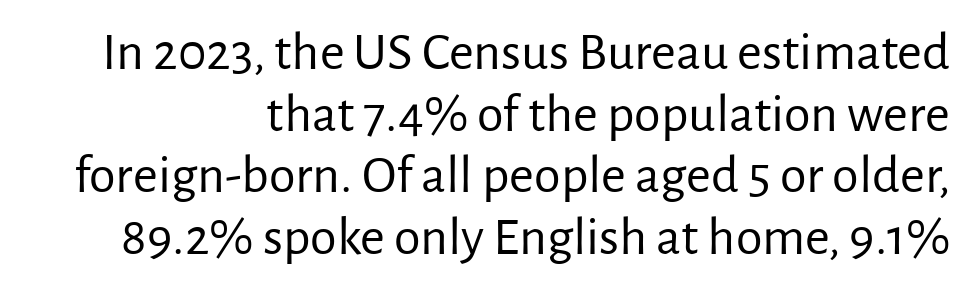
The image shows 54 px regular-weight sans-serif type, upright; set right-aligned, tight line spacing (1.14x), normal letter spacing, not underlined; low stroke contrast and a medium x-height.
